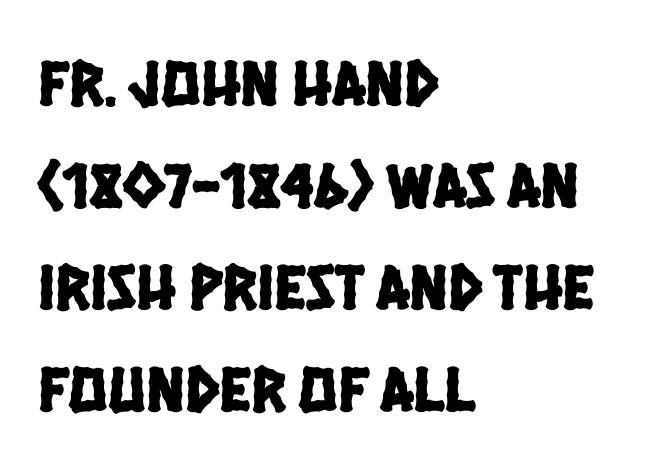
Character widths vary here, with narrow letters taking less room than wide ones. Is the block centered? No — it sits flush against the left margin. Reading down the column, the eye jumps a familiar distance to each next line. Tracking value appears to be zero — textbook default spacing.
